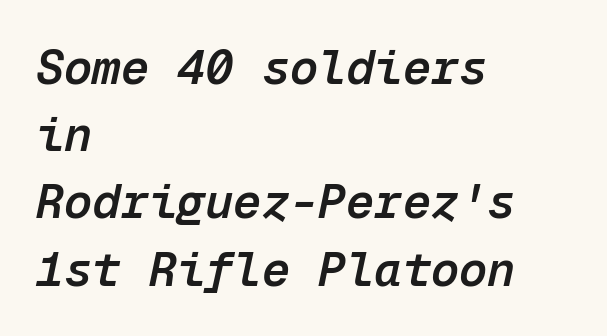
The image shows 47 px semibold type, italic (leaning right), monospaced; set left-aligned, normal line spacing (1.43x), normal letter spacing, not underlined; low stroke contrast and a medium x-height.
